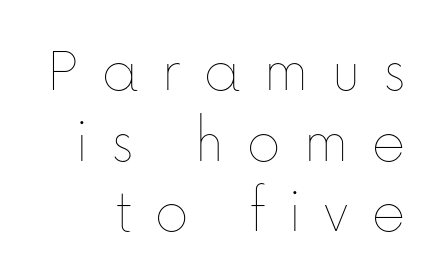
The face used here is rendered with a markedly widened letterfit. Students, observe: this is what under-led, compact text looks like. Is the type heavy? It reads as light-to-regular instead. The lettering stays uniformly vertical, giving the passage a roman look. Do the characters align in a grid? No, the font is proportional. Has an underline been added? It has not.
